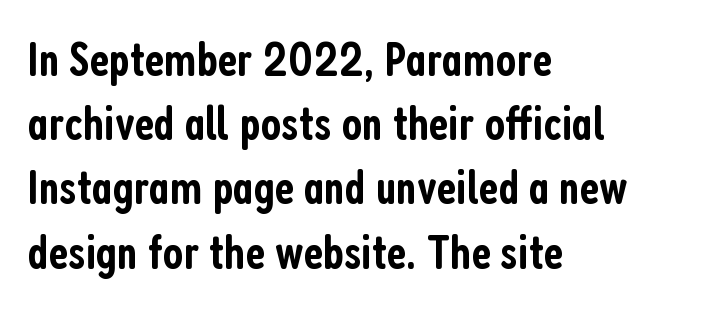
Q: Is the text bold? A: Semi-bold.
Q: Is the text italic (slanted)? A: No, it is upright.
Q: Is the typeface a serif or a sans-serif typeface? A: Sans-serif.
Q: Is the text underlined? A: No.
Q: How is the paragraph aligned? A: Left-aligned.
Q: Is the spacing between letters normal or unusually wide? A: Normal.
Q: Is the spacing between lines tight, normal or loose? A: Normal.
Q: Width (condensed, normal, or wide)? A: Condensed.
Q: Stroke contrast? A: Low.
Q: x-height? A: Medium.
Q: Monospaced? A: No.
